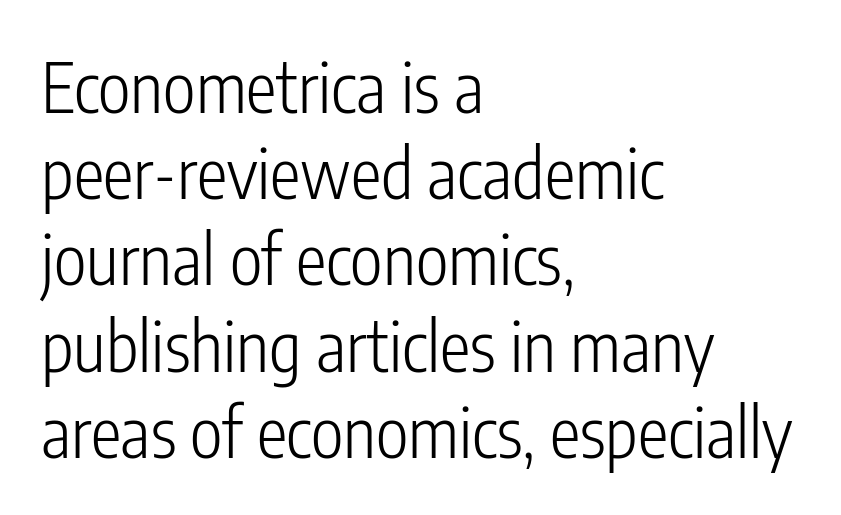
The image shows 69 px light, condensed sans-serif type, upright; set left-aligned, normal line spacing (1.25x), normal letter spacing, not underlined; low stroke contrast and a medium x-height.
